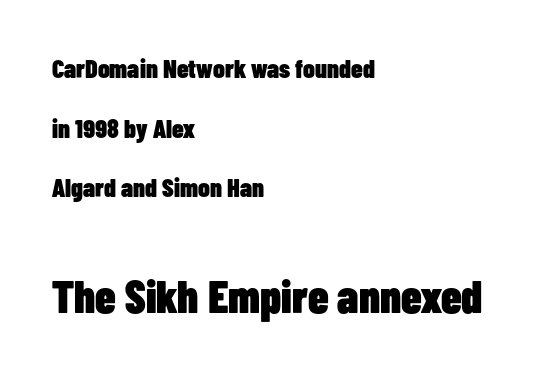
The axis of the letterforms is exactly vertical. A student would call this left alignment; a typographer would say flush left, rag right. Between one letter and the next there's only the usual sliver of space. Unmarked baselines from the first word to the last.
